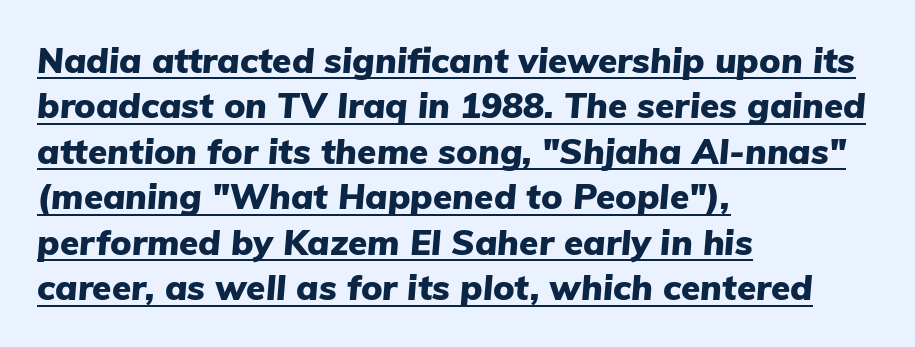
{"italic": "yes", "lean": "right", "slant_degrees": 5, "bold": "yes", "weight": "heavy", "width": "normal", "stroke_contrast": "low", "x_height": "medium", "monospaced": "no", "underline": "yes", "align": "left", "line_spacing": "normal", "line_spacing_ratio": 1.3, "letter_spacing": "normal", "letter_spacing_em": 0.0, "glyph_px": 35}
